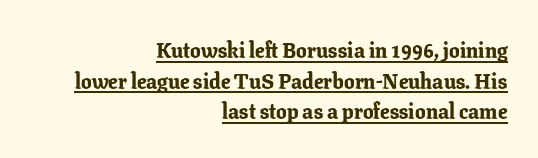
{"italic": "no", "bold": "yes", "underline": "yes", "align": "right", "line_spacing": "normal", "line_spacing_ratio": 1.46, "letter_spacing": "normal", "letter_spacing_em": 0.0, "glyph_px": 21}
